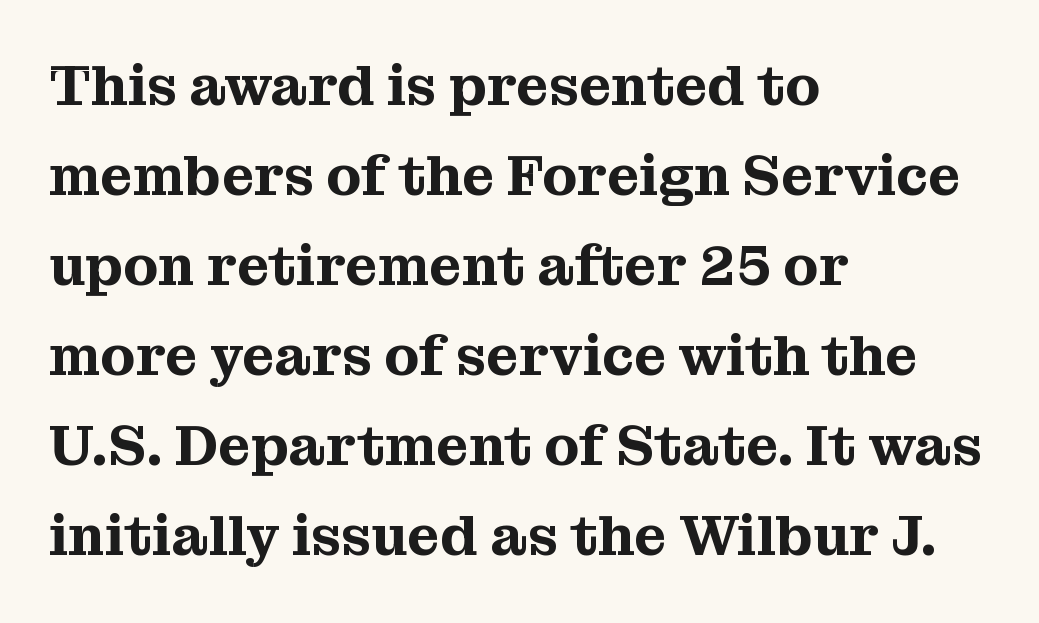
Baseline-to-baseline distance is the conventional proportion of letter height. Letterform terminals end in serifs throughout the passage. Descender tails drop into unmarked territory. Does the lettering tilt? It doesn't — this is upright.
